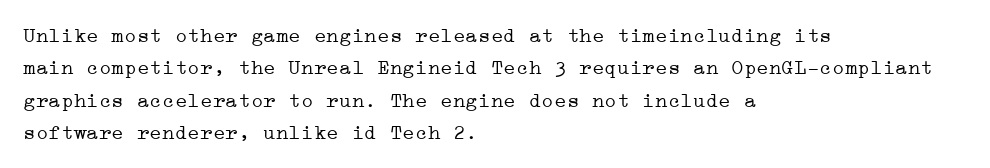
The image shows 21 px text type, upright; set left-aligned, normal line spacing (1.54x), normal letter spacing, not underlined.
